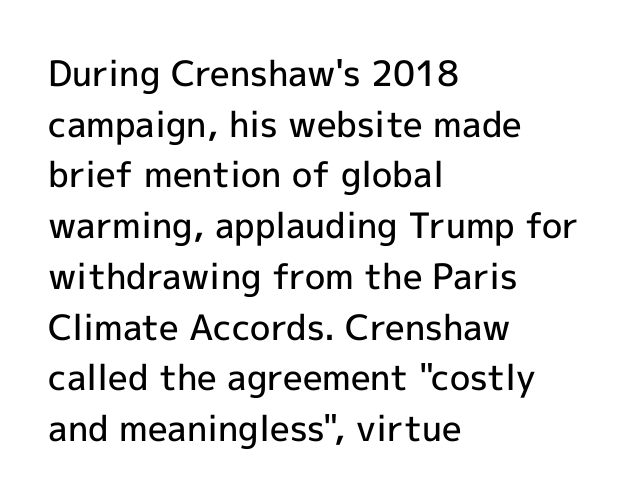
In CSS terms this would be text-align: left. Do the characters align in a grid? No, the font is proportional. These lines are composed in type without serifs. Is there much room between lines? A standard amount, neither cramped nor airy.
